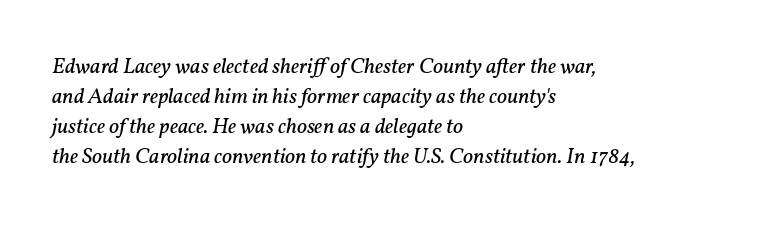
The image shows 22 px text type, italic (leaning right); set left-aligned, normal line spacing (1.37x), normal letter spacing, not underlined.
